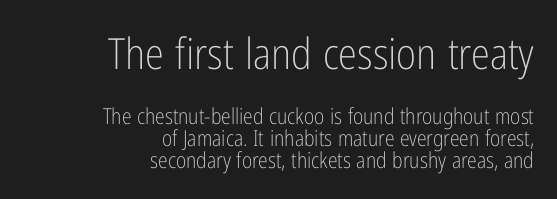
{"serif": "no", "italic": "no", "bold": "no", "weight": "light", "width": "condensed", "stroke_contrast": "low", "x_height": "medium", "monospaced": "no", "underline": "no", "align": "right", "line_spacing": "tight", "line_spacing_ratio": 1.0, "letter_spacing": "normal", "letter_spacing_em": 0.0, "larger_block": "first", "size_ratio": 1.95, "glyph_px": 43}
